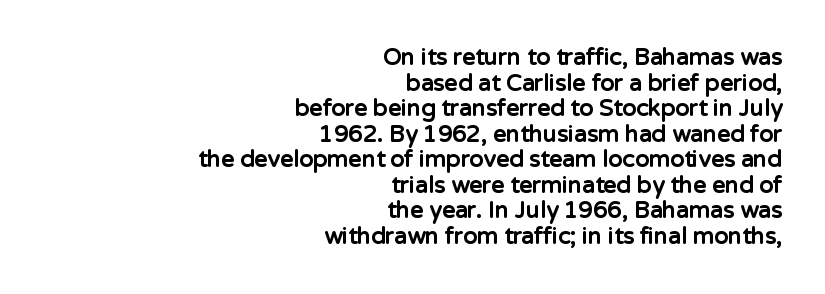
Q: Is the text bold? A: Yes.
Q: Is the text italic (slanted)? A: No, it is upright.
Q: Is the text underlined? A: No.
Q: How is the paragraph aligned? A: Right-aligned.
Q: Is the spacing between letters normal or unusually wide? A: Normal.
Q: Is the spacing between lines tight, normal or loose? A: Tight.
